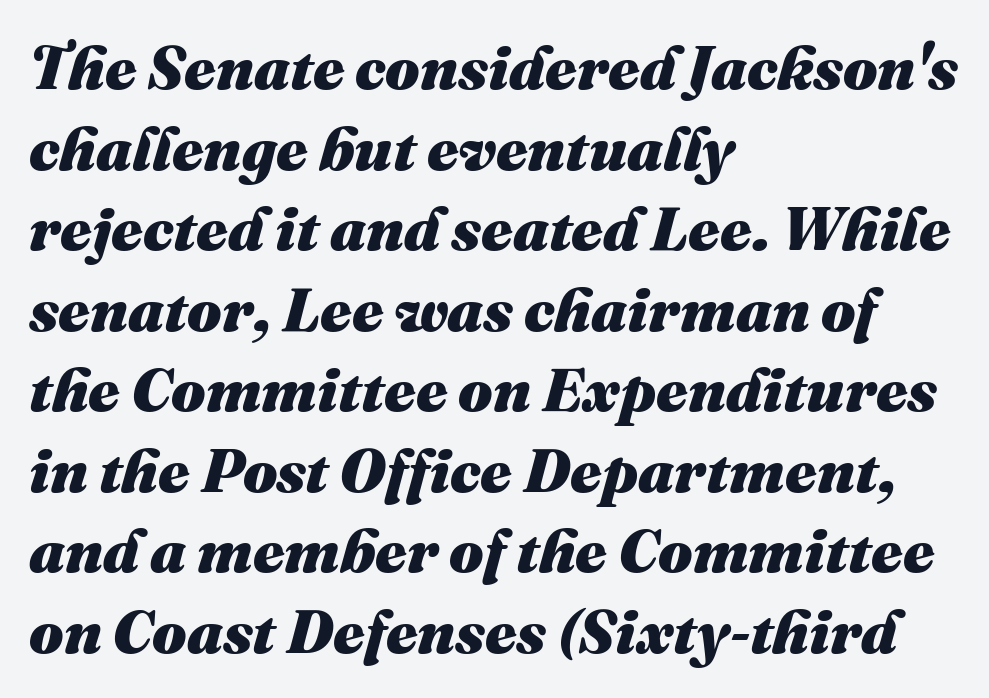
{"italic": "yes", "lean": "right", "slant_degrees": 16, "bold": "yes", "weight": "heavy", "width": "normal", "stroke_contrast": "medium", "x_height": "medium", "monospaced": "no", "underline": "no", "align": "left", "line_spacing": "normal", "line_spacing_ratio": 1.32, "letter_spacing": "normal", "letter_spacing_em": 0.0, "glyph_px": 61}
